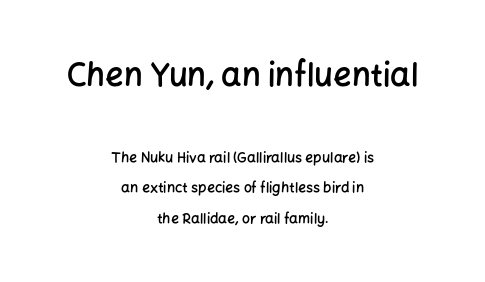
Teacher's note: observe the equal gaps on both sides — that is centered alignment. Check where the strokes stop: nothing finishes them off — pure sans. When letters stand straight like this, we call the style roman or upright. The passage shown is typed in a proportional face where columns would drift. Honestly, the letter spacing is just normal — you wouldn't notice it. Letters rest on an invisible, unmarked baseline.
